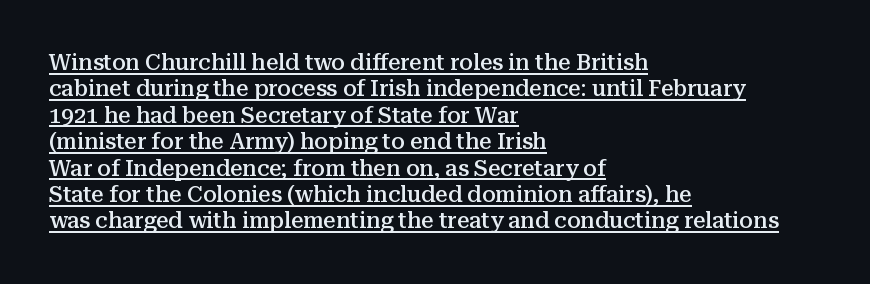
{"italic": "no", "bold": "semi", "underline": "yes", "align": "left", "line_spacing_ratio": 1.2, "letter_spacing": "normal", "letter_spacing_em": 0.0, "glyph_px": 22}
